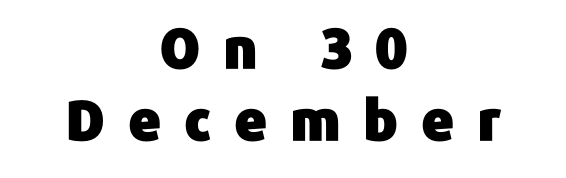
Q: Is the text italic (slanted)? A: No, it is upright.
Q: Is the typeface a serif or a sans-serif typeface? A: Sans-serif.
Q: Is the text underlined? A: No.
Q: How is the paragraph aligned? A: Centered.
Q: Is the spacing between letters normal or unusually wide? A: Unusually wide.
Q: Is the spacing between lines tight, normal or loose? A: Normal.
Q: Width (condensed, normal, or wide)? A: Normal.
Q: Stroke contrast? A: Low.
Q: x-height? A: Medium.
Q: Monospaced? A: No.
